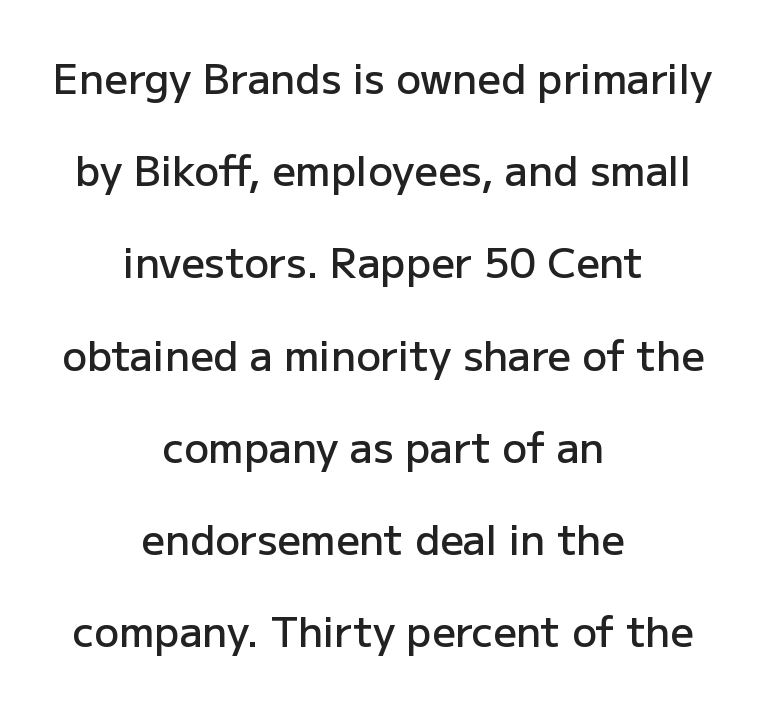
The image shows 41 px semibold sans-serif type, upright; set centered, loose line spacing (2.25x), normal letter spacing, not underlined; low stroke contrast and a medium x-height.
